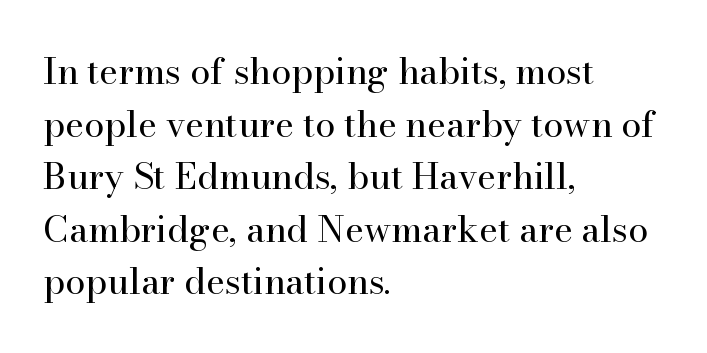
Q: Is the text bold? A: No.
Q: Is the text italic (slanted)? A: No, it is upright.
Q: Is the typeface a serif or a sans-serif typeface? A: Serif.
Q: Is the text underlined? A: No.
Q: How is the paragraph aligned? A: Left-aligned.
Q: Is the spacing between letters normal or unusually wide? A: Normal.
Q: Is the spacing between lines tight, normal or loose? A: Normal.
Q: Width (condensed, normal, or wide)? A: Normal.
Q: Stroke contrast? A: High.
Q: x-height? A: Small.
Q: Monospaced? A: No.
